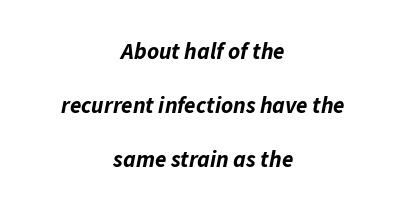
{"italic": "yes", "lean": "right", "slant_degrees": 11, "bold": "yes", "underline": "no", "align": "center", "line_spacing": "loose", "line_spacing_ratio": 2.34, "letter_spacing": "normal", "letter_spacing_em": 0.0, "glyph_px": 23}
